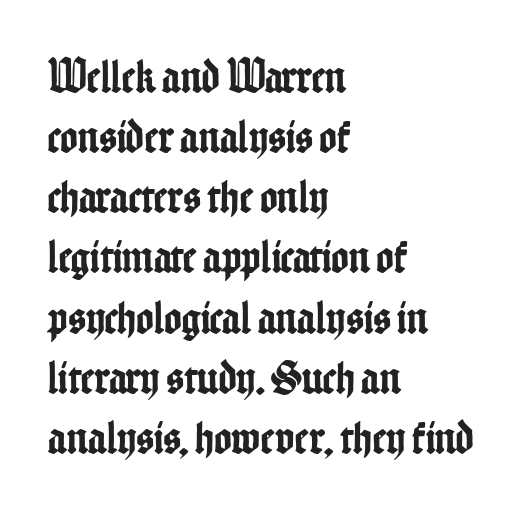
{"serif": "no", "italic": "no", "width": "condensed", "stroke_contrast": "low", "x_height": "medium", "monospaced": "no", "underline": "no", "align": "left", "line_spacing": "normal", "line_spacing_ratio": 1.28, "letter_spacing": "normal", "letter_spacing_em": 0.0, "glyph_px": 47}
